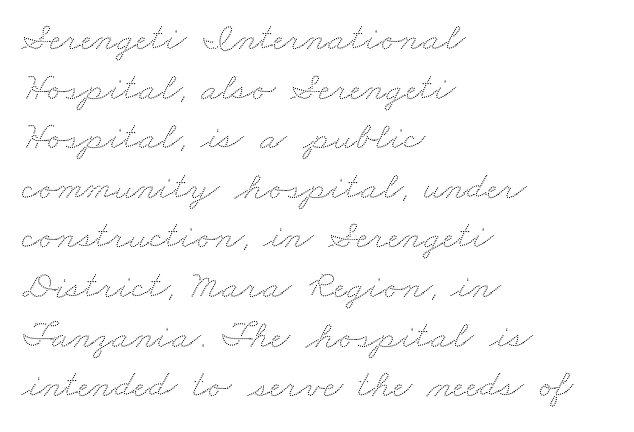
Q: Is the text underlined? A: No.
Q: How is the paragraph aligned? A: Left-aligned.
Q: Is the spacing between letters normal or unusually wide? A: Normal.
Q: Width (condensed, normal, or wide)? A: Wide.
Q: Stroke contrast? A: Low.
Q: x-height? A: Small.
Q: Monospaced? A: No.
